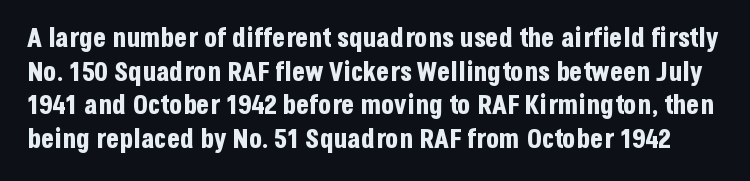
Summary of vertical rhythm: regular, with standard interline spacing. The space beneath each line is pristine and unruled. Emphasis by weight is at full strength: bold. The letters stand straight up with perfectly vertical stems. The line texture is even and compact thanks to regular tracking.
